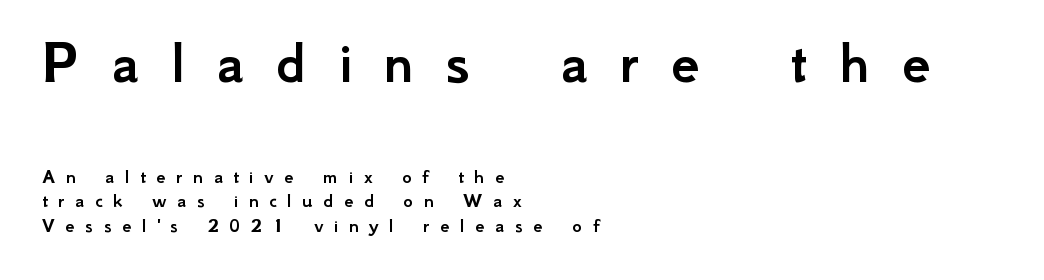
Q: Is the text italic (slanted)? A: No, it is upright.
Q: Is the typeface a serif or a sans-serif typeface? A: Sans-serif.
Q: Is the text underlined? A: No.
Q: How is the paragraph aligned? A: Left-aligned.
Q: Is the spacing between letters normal or unusually wide? A: Unusually wide.
Q: Which block of text is set in a larger size, the first (top) or the second (bottom)? A: The first (top) one.
Q: Width (condensed, normal, or wide)? A: Normal.
Q: Stroke contrast? A: Low.
Q: x-height? A: Small.
Q: Monospaced? A: No.
